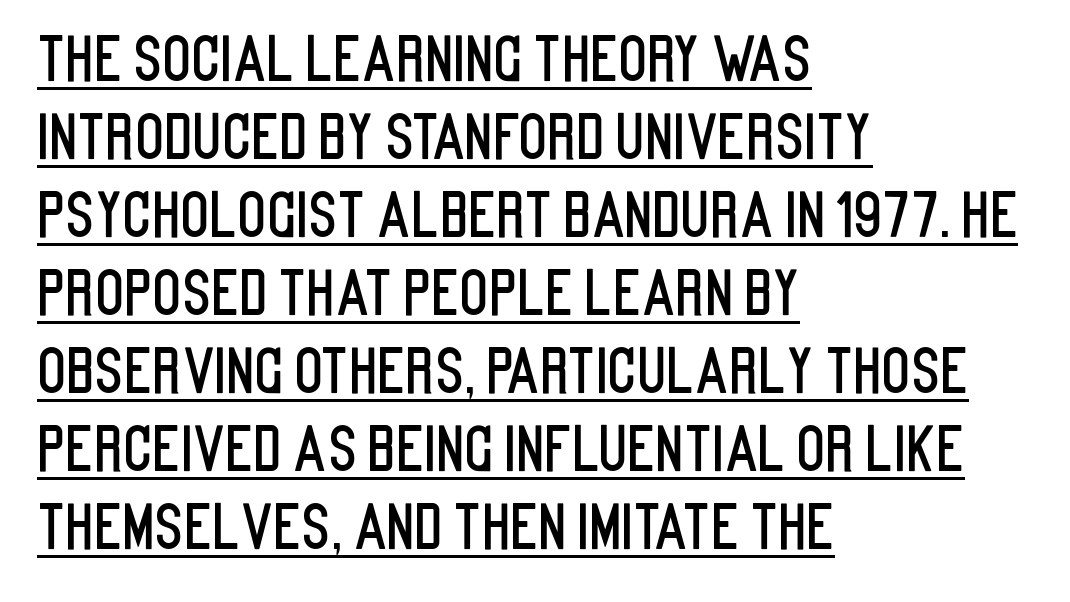
The image shows 60 px condensed sans-serif type, upright; set left-aligned, normal line spacing (1.3x), normal letter spacing, underlined; low stroke contrast and a large x-height.
